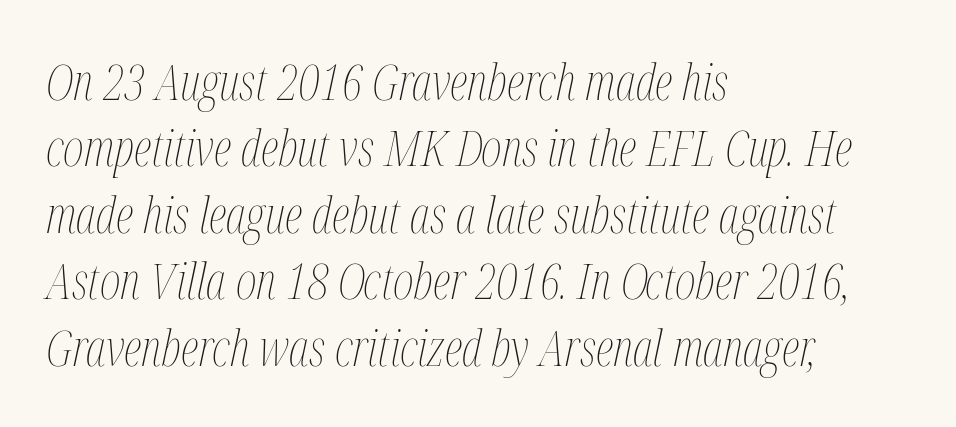
Stem width sits at or under what a default text font uses. Beneath every word, the page is bare. In CSS terms this would be text-align: left. Summary of vertical rhythm: regular, with standard interline spacing.
